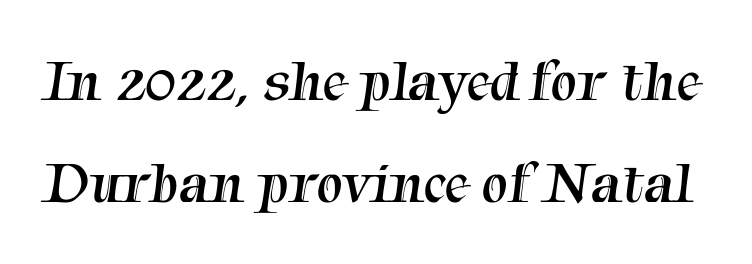
The rendering uses natural spacing where letterforms have individual widths. Think standard paragraph weight, or any step lighter than that. In terms of letterspacing, this is plain default setting. No word sits above an underline. Small tapered or slab feet sit at the stroke ends, so this counts as serif.
